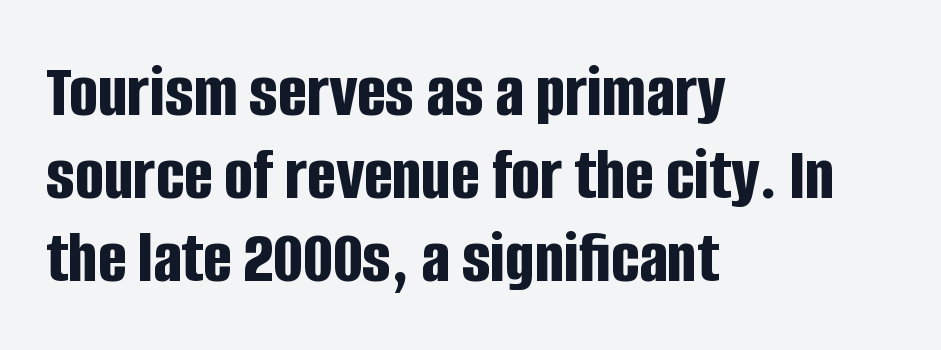
Q: Is the text bold? A: Yes.
Q: Is the text italic (slanted)? A: No, it is upright.
Q: Is the typeface a serif or a sans-serif typeface? A: Sans-serif.
Q: Is the text underlined? A: No.
Q: How is the paragraph aligned? A: Left-aligned.
Q: Is the spacing between letters normal or unusually wide? A: Normal.
Q: Is the spacing between lines tight, normal or loose? A: Tight.
Q: Width (condensed, normal, or wide)? A: Condensed.
Q: Stroke contrast? A: Low.
Q: x-height? A: Large.
Q: Monospaced? A: No.
